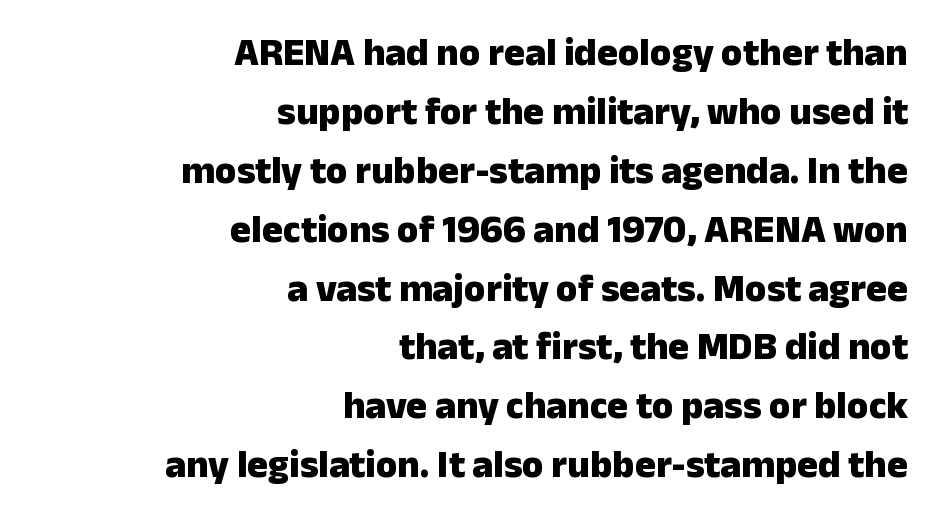
Q: Is the text bold? A: Yes.
Q: Is the text italic (slanted)? A: No, it is upright.
Q: Is the typeface a serif or a sans-serif typeface? A: Sans-serif.
Q: Is the text underlined? A: No.
Q: How is the paragraph aligned? A: Right-aligned.
Q: Is the spacing between letters normal or unusually wide? A: Normal.
Q: Is the spacing between lines tight, normal or loose? A: Normal.
Q: Width (condensed, normal, or wide)? A: Normal.
Q: Stroke contrast? A: Low.
Q: x-height? A: Medium.
Q: Monospaced? A: No.
